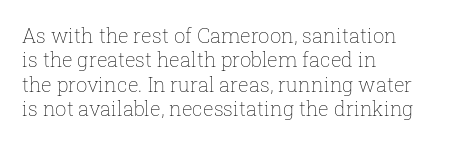
Q: Is the text bold? A: No.
Q: Is the text italic (slanted)? A: No, it is upright.
Q: Is the text underlined? A: No.
Q: How is the paragraph aligned? A: Left-aligned.
Q: Is the spacing between letters normal or unusually wide? A: Normal.
